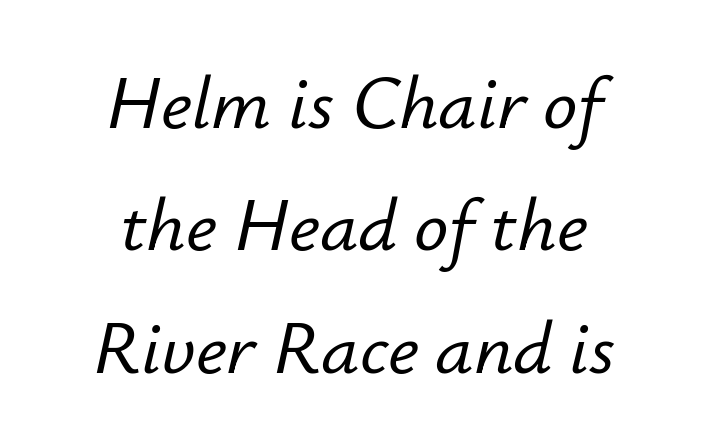
The image shows 76 px text type, italic (leaning right); set centered, normal line spacing (1.61x), normal letter spacing, not underlined; low stroke contrast and a small x-height.
